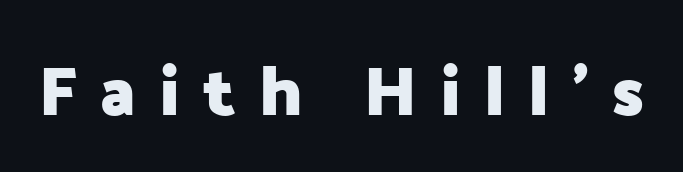
Emphasis by weight is at full strength: bold. The zone under the glyphs is completely vacant. This is sans-serif lettering, the kind often seen on screens and signage. The letters advance in unequal steps, a hallmark of proportional type. This rendering widens character spacing well past its baseline value.
